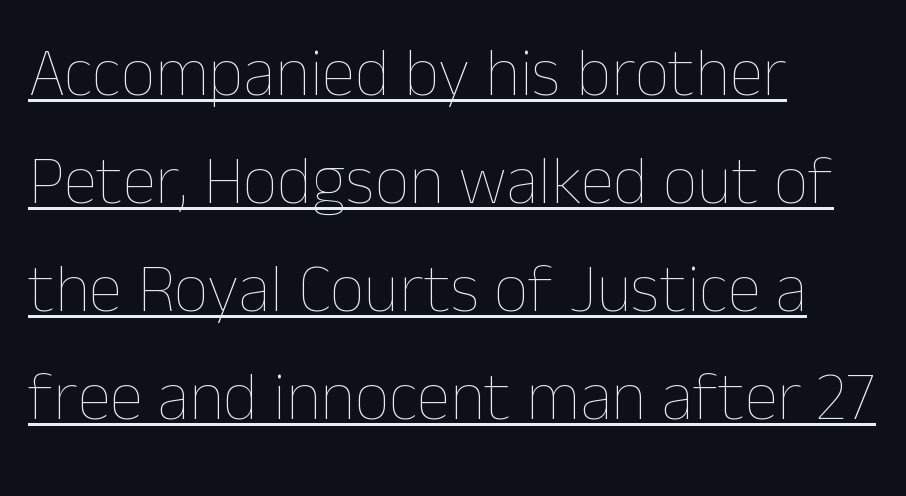
Q: Is the text bold? A: No.
Q: Is the text italic (slanted)? A: No, it is upright.
Q: Is the text underlined? A: Yes.
Q: How is the paragraph aligned? A: Left-aligned.
Q: Is the spacing between letters normal or unusually wide? A: Normal.
Q: Is the spacing between lines tight, normal or loose? A: Normal.
Q: Width (condensed, normal, or wide)? A: Normal.
Q: Stroke contrast? A: Low.
Q: x-height? A: Medium.
Q: Monospaced? A: No.
